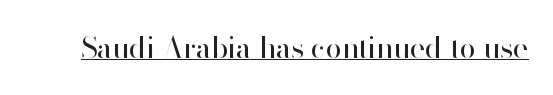
Q: Is the text bold? A: No.
Q: Is the text italic (slanted)? A: No, it is upright.
Q: Is the typeface a serif or a sans-serif typeface? A: Sans-serif.
Q: Is the text underlined? A: Yes.
Q: Is the spacing between letters normal or unusually wide? A: Normal.
Q: Width (condensed, normal, or wide)? A: Normal.
Q: Stroke contrast? A: High.
Q: x-height? A: Small.
Q: Monospaced? A: No.
